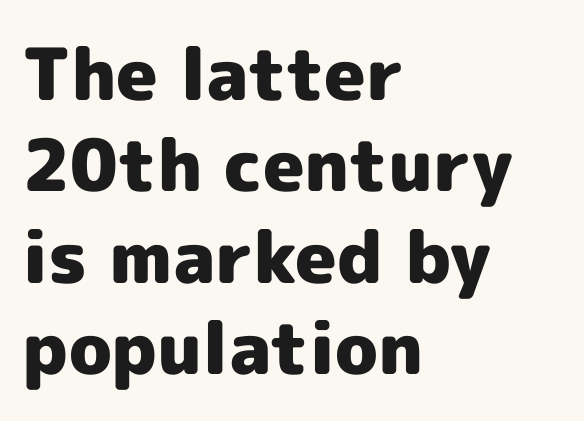
The image shows 72 px heavy sans-serif type, upright; set left-aligned, normal line spacing (1.27x), normal letter spacing, not underlined; a medium x-height.
